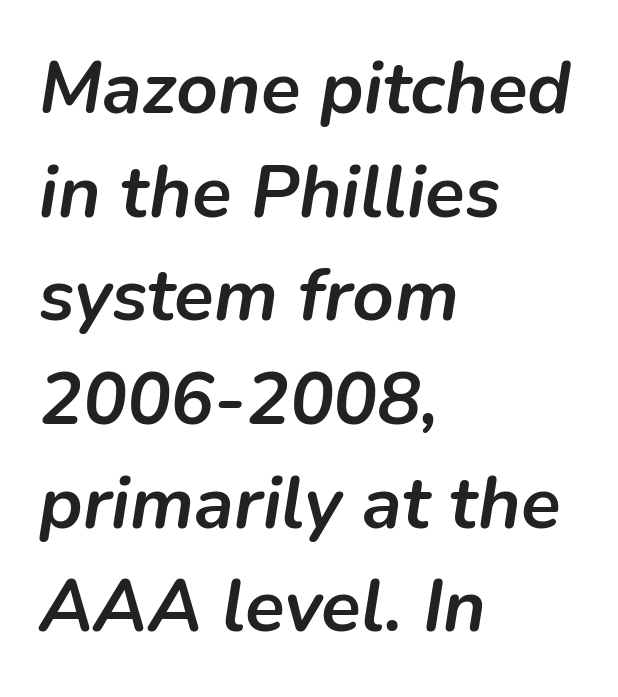
Observe the ordinary spacing: letters are neighbours, not strangers. Quick note: interline space is typical. Just letters on the line, the space beneath them empty. These words are printed bold, with thick strokes throughout. Left-aligned paragraph, ragged on the right.
